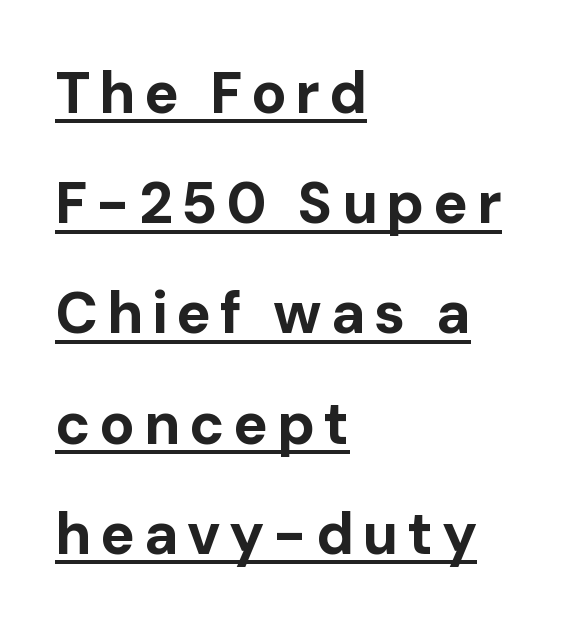
The image shows 58 px bold sans-serif type, upright; set left-aligned, loose line spacing (1.9x), underlined; low stroke contrast and a medium x-height.
